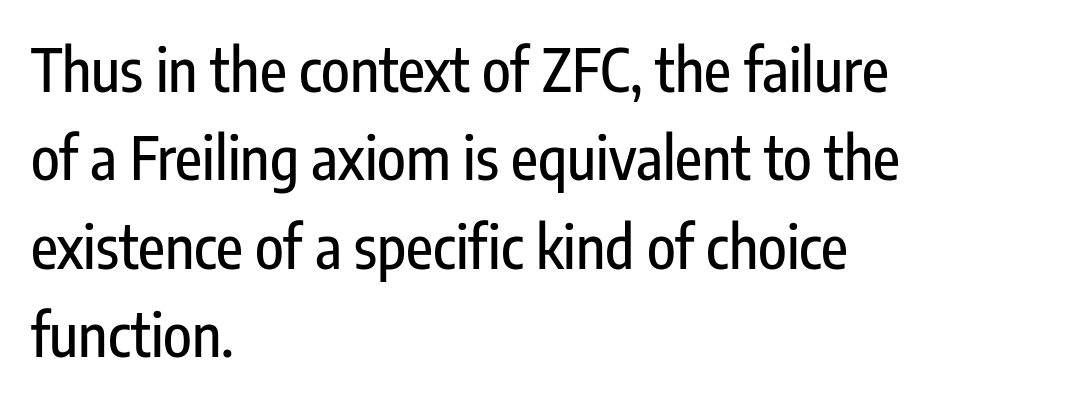
Q: Is the text italic (slanted)? A: No, it is upright.
Q: Is the typeface a serif or a sans-serif typeface? A: Sans-serif.
Q: Is the text underlined? A: No.
Q: How is the paragraph aligned? A: Left-aligned.
Q: Is the spacing between letters normal or unusually wide? A: Normal.
Q: Is the spacing between lines tight, normal or loose? A: Normal.
Q: Width (condensed, normal, or wide)? A: Condensed.
Q: Stroke contrast? A: Low.
Q: x-height? A: Medium.
Q: Monospaced? A: No.
